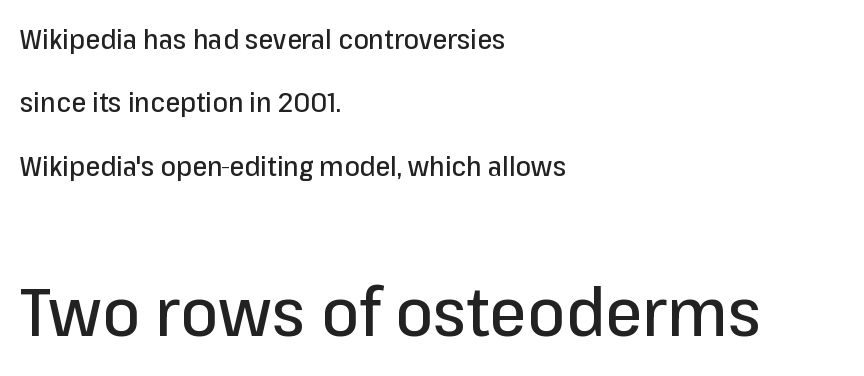
Q: Is the text italic (slanted)? A: No, it is upright.
Q: Is the typeface a serif or a sans-serif typeface? A: Sans-serif.
Q: Is the text underlined? A: No.
Q: How is the paragraph aligned? A: Left-aligned.
Q: Is the spacing between letters normal or unusually wide? A: Normal.
Q: Is the spacing between lines tight, normal or loose? A: Loose.
Q: Which block of text is set in a larger size, the first (top) or the second (bottom)? A: The second (bottom) one.
Q: Width (condensed, normal, or wide)? A: Normal.
Q: Stroke contrast? A: Low.
Q: x-height? A: Medium.
Q: Monospaced? A: No.
